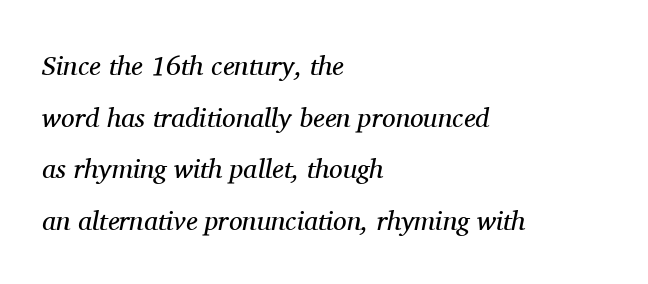
Q: Is the text bold? A: No.
Q: Is the text italic (slanted)? A: Yes, it leans right by about 11 degrees.
Q: Is the text underlined? A: No.
Q: How is the paragraph aligned? A: Left-aligned.
Q: Is the spacing between letters normal or unusually wide? A: Normal.
Q: Is the spacing between lines tight, normal or loose? A: Loose.
